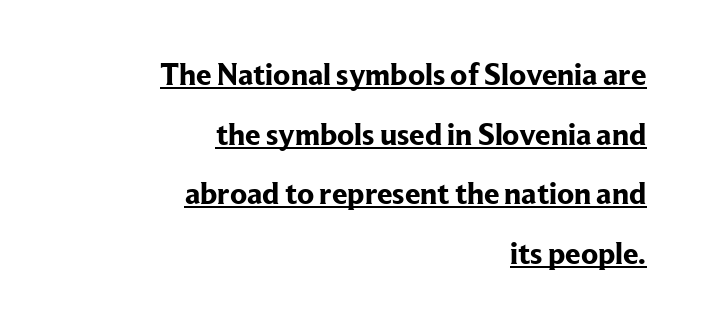
Q: Is the text bold? A: Yes.
Q: Is the text italic (slanted)? A: No, it is upright.
Q: Is the typeface a serif or a sans-serif typeface? A: Serif.
Q: Is the text underlined? A: Yes.
Q: How is the paragraph aligned? A: Right-aligned.
Q: Is the spacing between letters normal or unusually wide? A: Normal.
Q: Is the spacing between lines tight, normal or loose? A: Loose.
Q: Width (condensed, normal, or wide)? A: Normal.
Q: Stroke contrast? A: Low.
Q: x-height? A: Medium.
Q: Monospaced? A: No.
